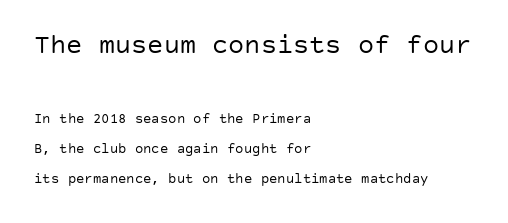
Q: Is the text bold? A: No.
Q: Is the text italic (slanted)? A: No, it is upright.
Q: Is the text underlined? A: No.
Q: How is the paragraph aligned? A: Left-aligned.
Q: Is the spacing between letters normal or unusually wide? A: Normal.
Q: Is the spacing between lines tight, normal or loose? A: Loose.
Q: Which block of text is set in a larger size, the first (top) or the second (bottom)? A: The first (top) one.
